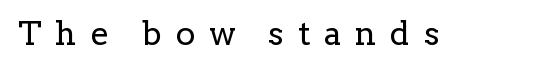
A serif font was chosen for this passage. Here the glyphs are tracked loosely, breaking word shapes into spaced letters. Italic: no, the glyphs are upright roman. Looks like regular typesetting: each glyph gets only the width it needs.
